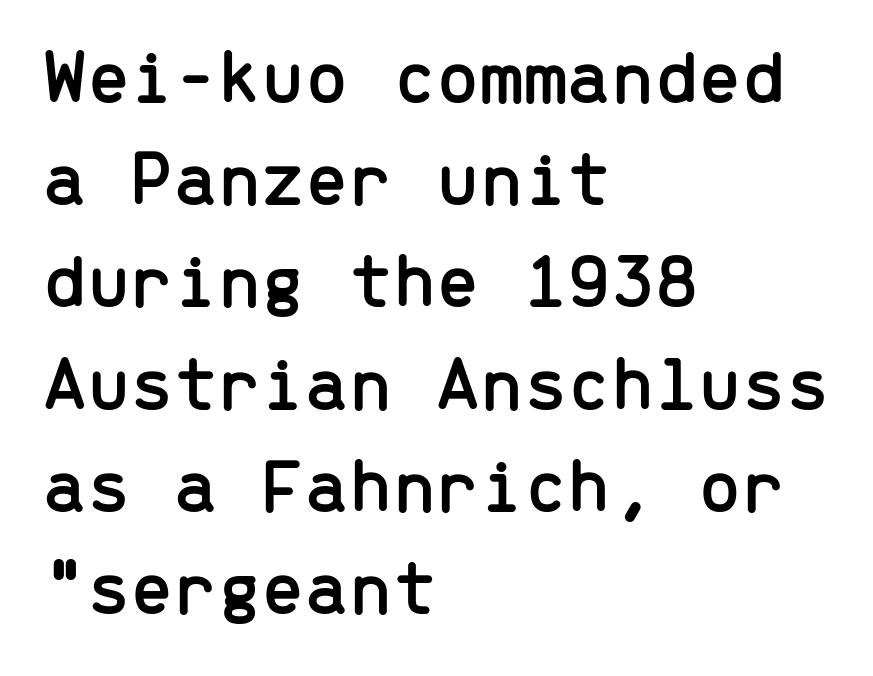
Q: Is the text italic (slanted)? A: No, it is upright.
Q: Is the typeface a serif or a sans-serif typeface? A: Sans-serif.
Q: Is the text underlined? A: No.
Q: How is the paragraph aligned? A: Left-aligned.
Q: Is the spacing between letters normal or unusually wide? A: Normal.
Q: Is the spacing between lines tight, normal or loose? A: Normal.
Q: Width (condensed, normal, or wide)? A: Normal.
Q: Stroke contrast? A: Low.
Q: x-height? A: Medium.
Q: Monospaced? A: Yes.
